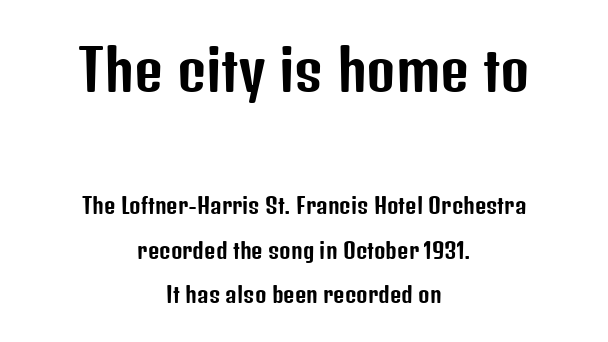
{"serif": "no", "italic": "no", "width": "condensed", "stroke_contrast": "low", "x_height": "medium", "monospaced": "no", "underline": "no", "align": "center", "line_spacing": "loose", "line_spacing_ratio": 2.01, "letter_spacing": "normal", "letter_spacing_em": 0.0, "larger_block": "first", "size_ratio": 2.55, "glyph_px": 56}
